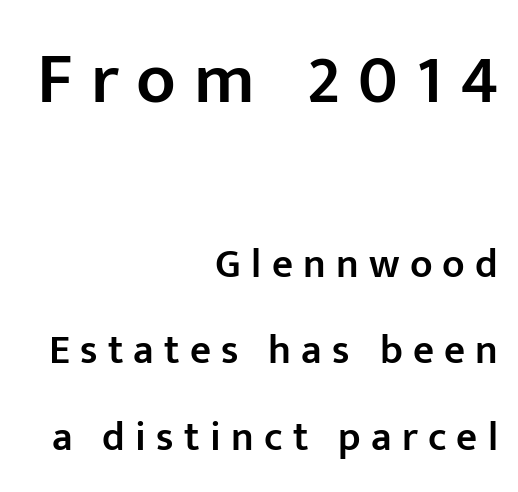
Q: Is the text bold? A: Semi-bold.
Q: Is the text italic (slanted)? A: No, it is upright.
Q: Is the typeface a serif or a sans-serif typeface? A: Sans-serif.
Q: Is the text underlined? A: No.
Q: How is the paragraph aligned? A: Right-aligned.
Q: Is the spacing between letters normal or unusually wide? A: Unusually wide.
Q: Is the spacing between lines tight, normal or loose? A: Loose.
Q: Which block of text is set in a larger size, the first (top) or the second (bottom)? A: The first (top) one.
Q: Width (condensed, normal, or wide)? A: Normal.
Q: Stroke contrast? A: Low.
Q: x-height? A: Medium.
Q: Monospaced? A: No.
